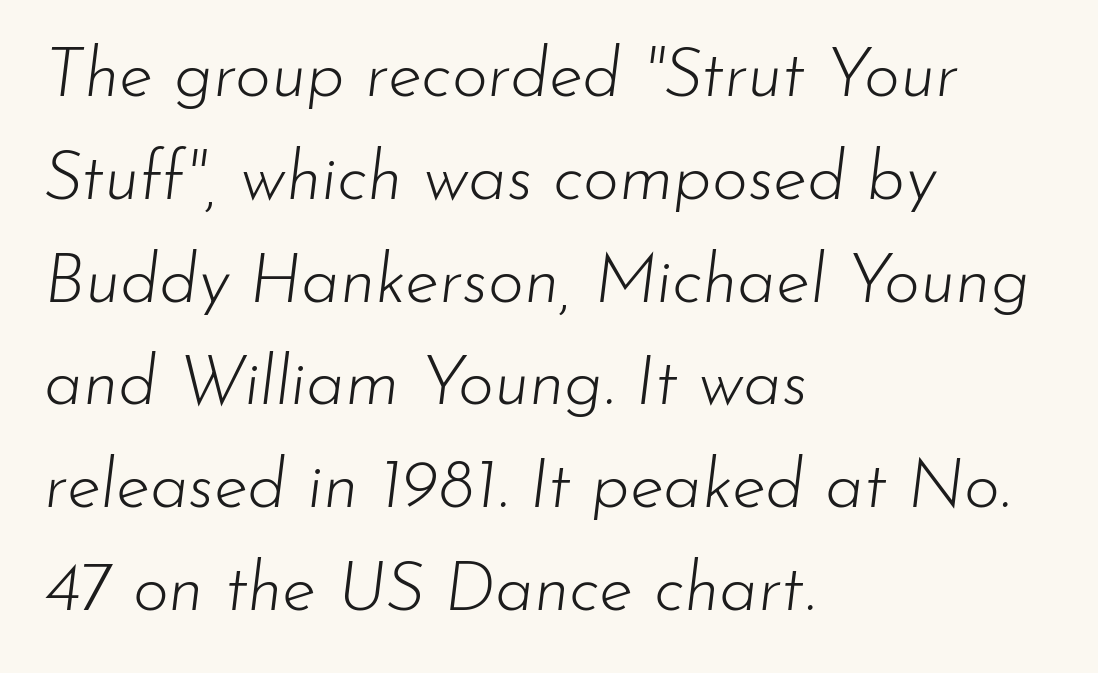
Q: Is the text bold? A: No.
Q: Is the text italic (slanted)? A: Yes, it leans right by about 7 degrees.
Q: Is the text underlined? A: No.
Q: How is the paragraph aligned? A: Left-aligned.
Q: Is the spacing between letters normal or unusually wide? A: Normal.
Q: Is the spacing between lines tight, normal or loose? A: Normal.
Q: Width (condensed, normal, or wide)? A: Normal.
Q: Stroke contrast? A: Low.
Q: x-height? A: Small.
Q: Monospaced? A: No.
